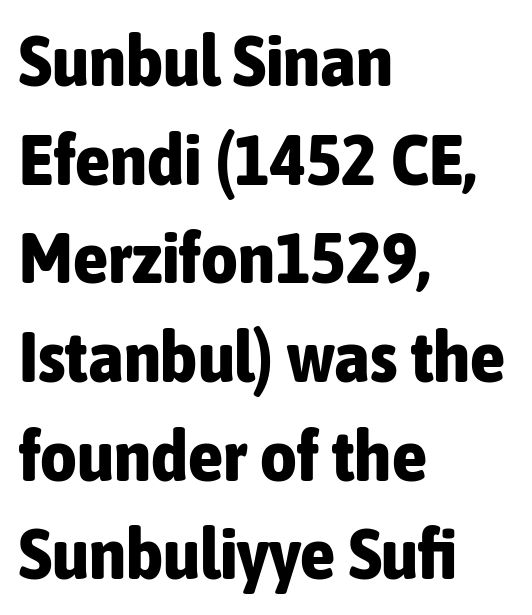
Q: Is the text bold? A: Yes.
Q: Is the text italic (slanted)? A: No, it is upright.
Q: Is the typeface a serif or a sans-serif typeface? A: Sans-serif.
Q: Is the text underlined? A: No.
Q: How is the paragraph aligned? A: Left-aligned.
Q: Is the spacing between letters normal or unusually wide? A: Normal.
Q: Is the spacing between lines tight, normal or loose? A: Normal.
Q: Width (condensed, normal, or wide)? A: Condensed.
Q: Stroke contrast? A: Low.
Q: x-height? A: Medium.
Q: Monospaced? A: No.
